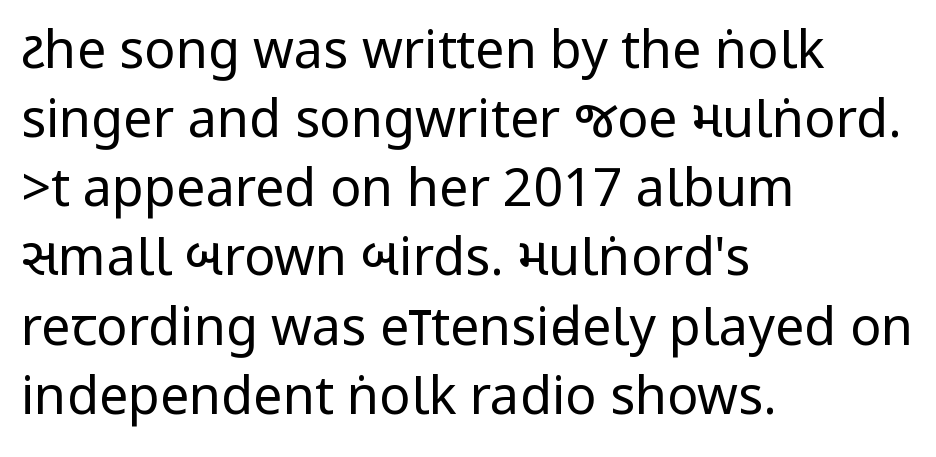
The image shows 52 px regular-weight, condensed sans-serif type, upright; set left-aligned, normal line spacing (1.33x), normal letter spacing, not underlined; low stroke contrast.
